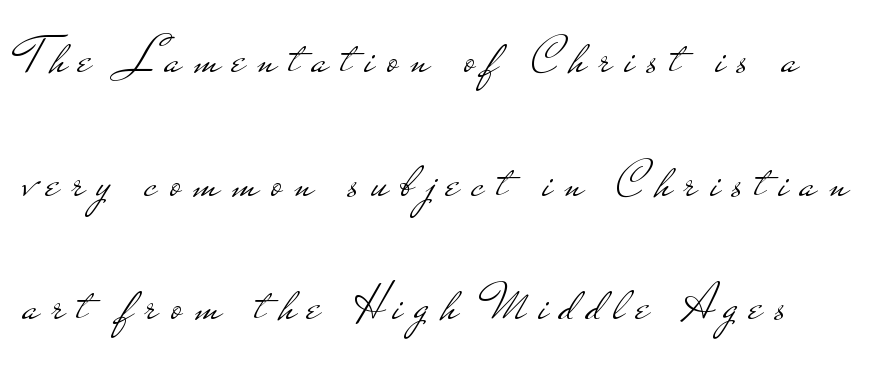
{"serif": "no", "bold": "no", "weight": "light", "width": "wide", "stroke_contrast": "low", "x_height": "small", "monospaced": "no", "underline": "no", "line_spacing": "loose", "line_spacing_ratio": 2.29, "letter_spacing": "wide", "letter_spacing_em": 0.23, "glyph_px": 54}
